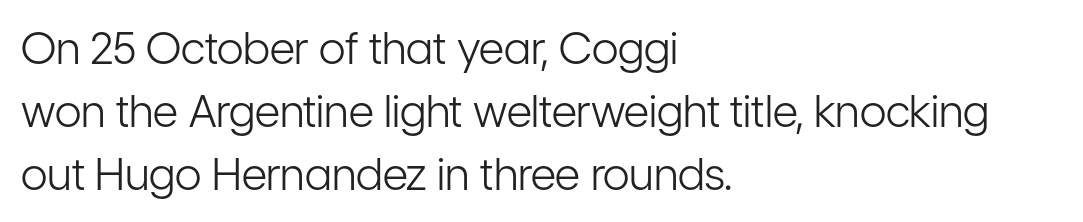
Q: Is the text bold? A: No.
Q: Is the text italic (slanted)? A: No, it is upright.
Q: Is the typeface a serif or a sans-serif typeface? A: Sans-serif.
Q: Is the text underlined? A: No.
Q: How is the paragraph aligned? A: Left-aligned.
Q: Is the spacing between letters normal or unusually wide? A: Normal.
Q: Is the spacing between lines tight, normal or loose? A: Normal.
Q: Width (condensed, normal, or wide)? A: Condensed.
Q: Stroke contrast? A: Low.
Q: x-height? A: Medium.
Q: Monospaced? A: No.
